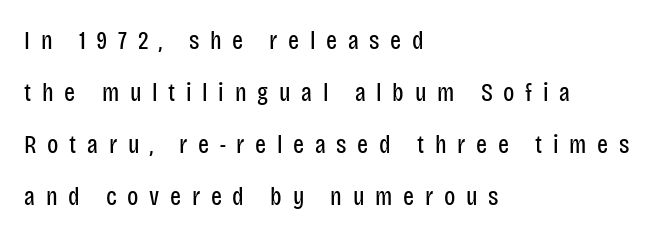
The image shows 26 px text type, upright; set left-aligned, loose line spacing (2.0x), unusually wide letter spacing (+0.41 em), not underlined.
